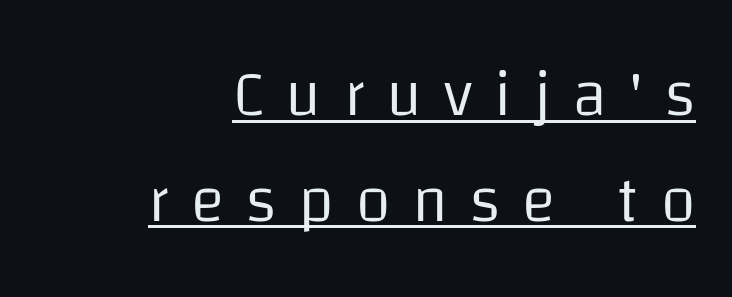
Q: Is the text bold? A: No.
Q: Is the text italic (slanted)? A: No, it is upright.
Q: Is the typeface a serif or a sans-serif typeface? A: Sans-serif.
Q: Is the text underlined? A: Yes.
Q: How is the paragraph aligned? A: Right-aligned.
Q: Is the spacing between letters normal or unusually wide? A: Unusually wide.
Q: Is the spacing between lines tight, normal or loose? A: Normal.
Q: Width (condensed, normal, or wide)? A: Normal.
Q: Stroke contrast? A: Low.
Q: x-height? A: Large.
Q: Monospaced? A: No.
